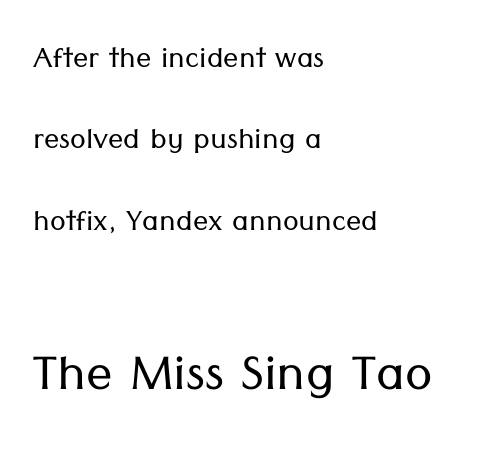
The text block is weighted toward the left margin, trailing off unevenly rightward. The space beneath each line is pristine and unruled. Here the designer chose a conventional face with non-uniform glyph widths. Characters follow at the spacing the type designer built in. The rendering enlarges the type as you move from the upper chunk to the lower. Quick note: not italic, upright.
